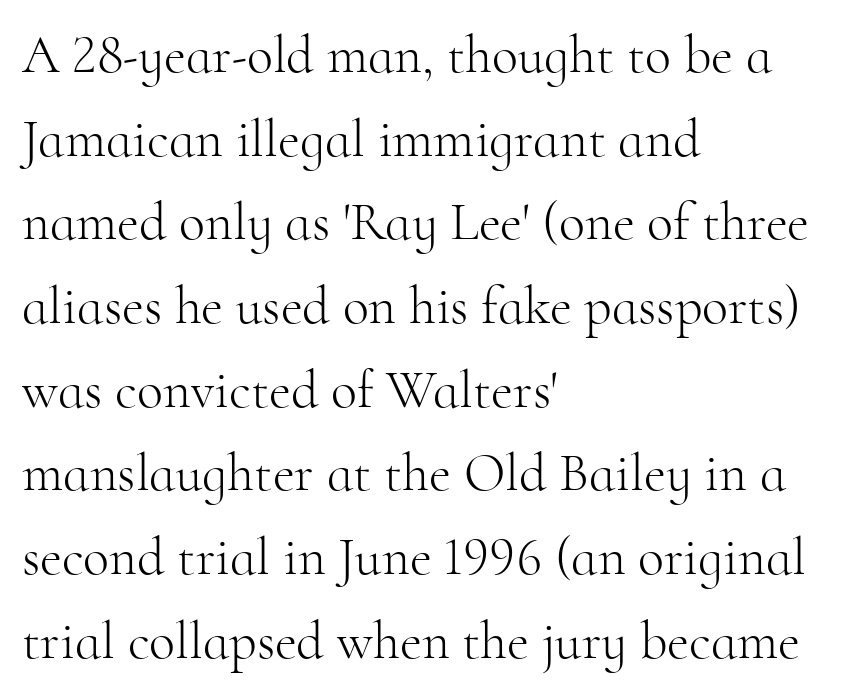
{"serif": "yes", "italic": "no", "bold": "no", "weight": "light", "width": "normal", "stroke_contrast": "high", "x_height": "small", "monospaced": "no", "underline": "no", "align": "left", "line_spacing": "normal", "line_spacing_ratio": 1.55, "letter_spacing": "normal", "letter_spacing_em": 0.0, "glyph_px": 54}
